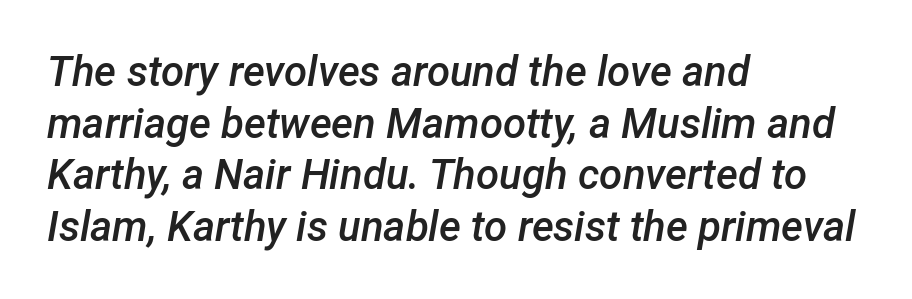
Q: Is the text bold? A: Semi-bold.
Q: Is the text italic (slanted)? A: Yes, it leans right by about 12 degrees.
Q: Is the text underlined? A: No.
Q: How is the paragraph aligned? A: Left-aligned.
Q: Is the spacing between letters normal or unusually wide? A: Normal.
Q: Width (condensed, normal, or wide)? A: Normal.
Q: Stroke contrast? A: Low.
Q: x-height? A: Medium.
Q: Monospaced? A: No.
